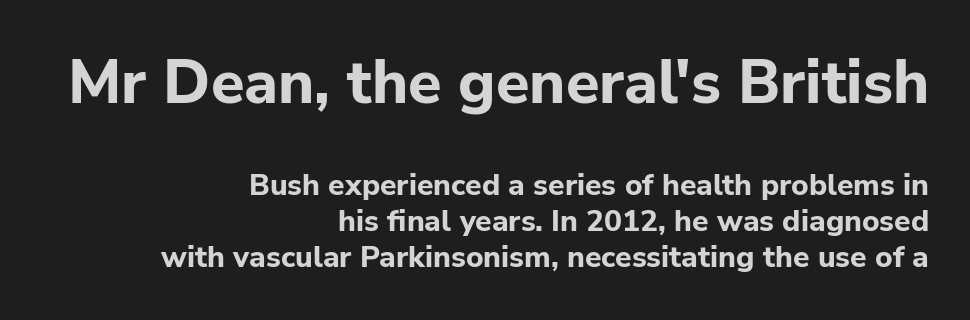
The upper block of text is set noticeably larger than the block beneath it. Emphasis by weight is at full strength: bold. The lettering holds an erect, upright posture throughout. Right-aligned paragraph, ragged on the left. Do the characters align in a grid? No, the font is proportional. Does the type have serifs? No, each stem ends abruptly.
